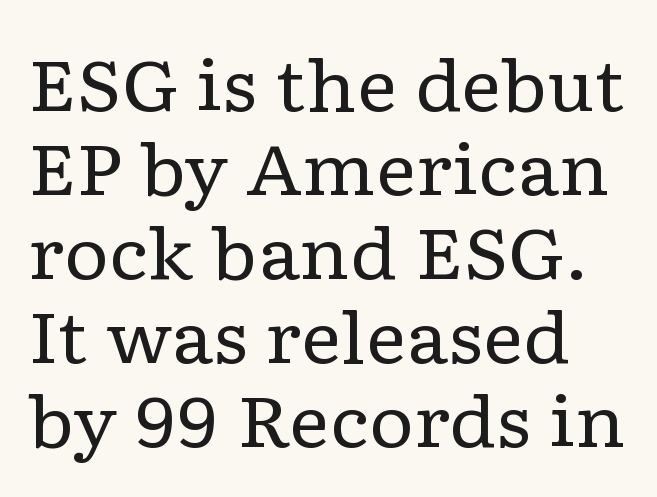
Type without underlining. Check where the strokes stop: tiny serifs finish them off. Style check: upright. The face used here is rendered with its standard letterfit. Bold? No — there's no thickening of the strokes. Proportional: the letters do not fall into vertical columns.
